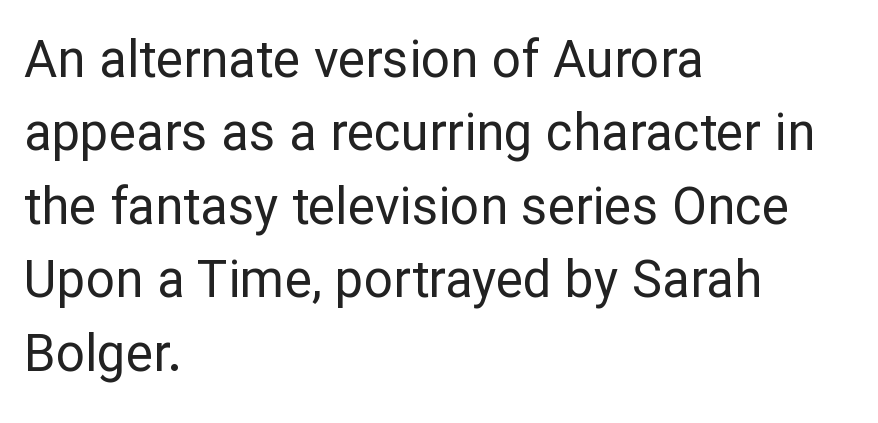
Do the characters align in a grid? No, the font is proportional. No extra tracking has been applied to these lines. No feet cap the strokes, marking this as sans-serif type. Vertical stems look standard width or narrower in stroke.
